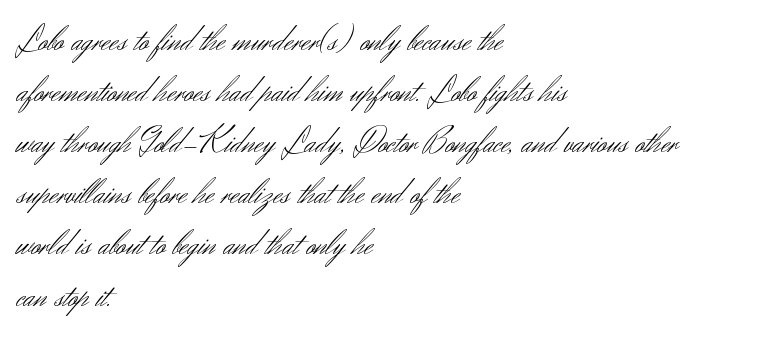
The image shows 36 px light sans-serif type; set left-aligned, normal line spacing (1.42x), normal letter spacing, not underlined; medium stroke contrast and a small x-height.
